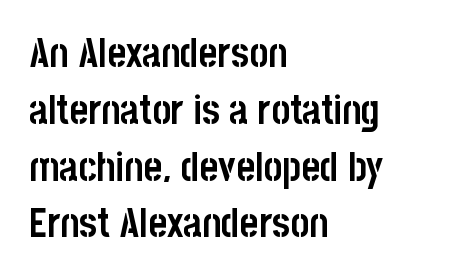
{"serif": "no", "italic": "no", "bold": "yes", "weight": "semibold", "width": "condensed", "stroke_contrast": "low", "x_height": "large", "monospaced": "no", "underline": "no", "align": "left", "line_spacing": "normal", "line_spacing_ratio": 1.42, "letter_spacing": "normal", "letter_spacing_em": 0.0, "glyph_px": 40}
